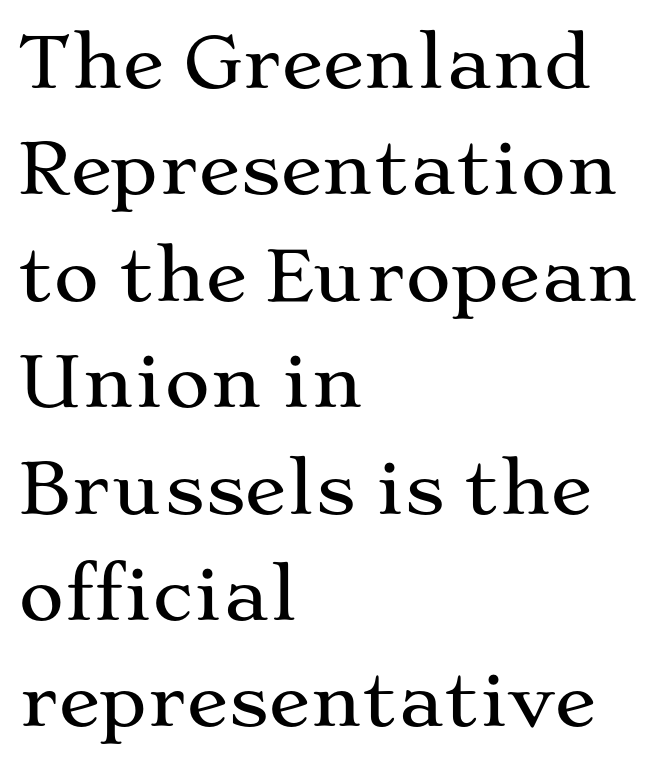
{"serif": "yes", "italic": "no", "width": "wide", "stroke_contrast": "medium", "x_height": "medium", "monospaced": "no", "underline": "no", "align": "left", "line_spacing": "normal", "line_spacing_ratio": 1.52, "letter_spacing": "normal", "letter_spacing_em": 0.0, "glyph_px": 70}
